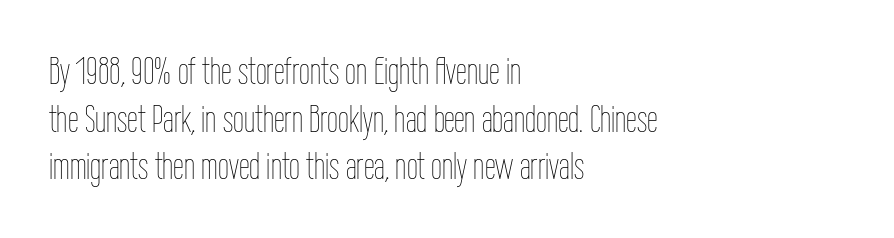
The image shows 39 px thin, condensed type, upright; set left-aligned, line spacing 1.22x, normal letter spacing, not underlined; low stroke contrast and a medium x-height.
